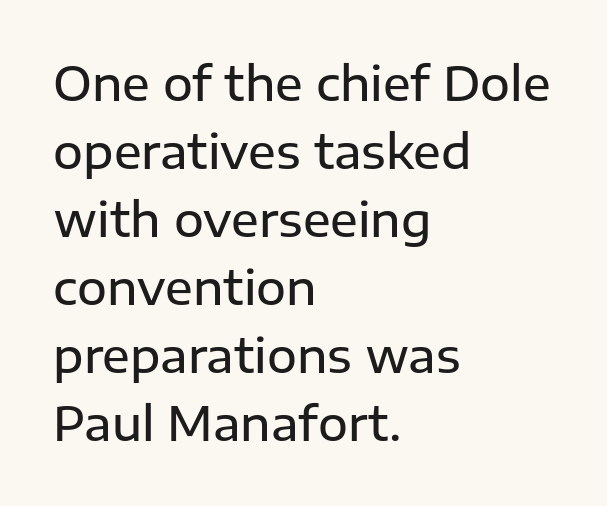
Q: Is the text bold? A: Semi-bold.
Q: Is the text italic (slanted)? A: No, it is upright.
Q: Is the typeface a serif or a sans-serif typeface? A: Sans-serif.
Q: Is the text underlined? A: No.
Q: How is the paragraph aligned? A: Left-aligned.
Q: Is the spacing between letters normal or unusually wide? A: Normal.
Q: Is the spacing between lines tight, normal or loose? A: Normal.
Q: Width (condensed, normal, or wide)? A: Normal.
Q: Stroke contrast? A: Low.
Q: x-height? A: Medium.
Q: Monospaced? A: No.
